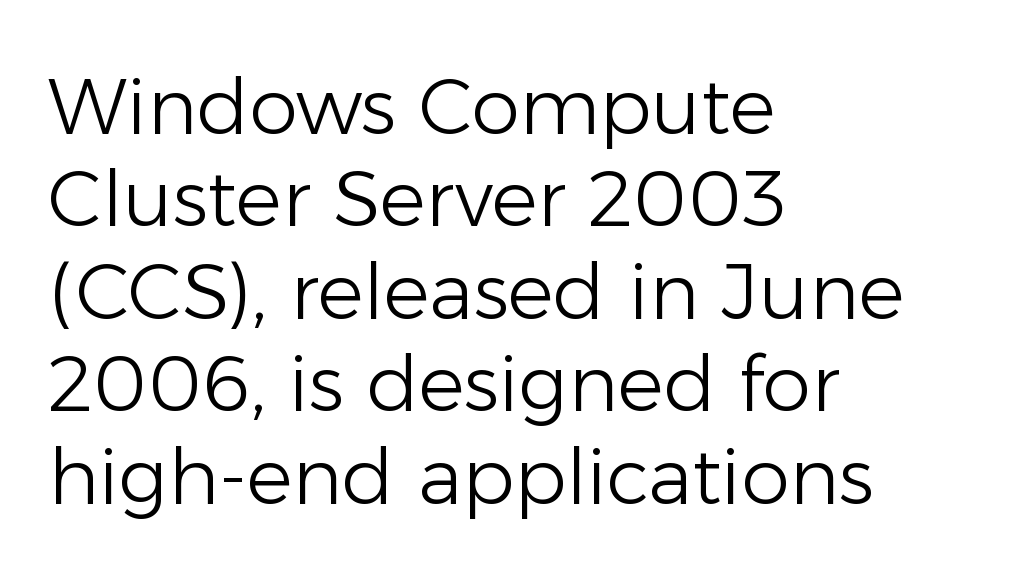
Q: Is the text bold? A: No.
Q: Is the text italic (slanted)? A: No, it is upright.
Q: Is the typeface a serif or a sans-serif typeface? A: Sans-serif.
Q: Is the text underlined? A: No.
Q: How is the paragraph aligned? A: Left-aligned.
Q: Is the spacing between letters normal or unusually wide? A: Normal.
Q: Width (condensed, normal, or wide)? A: Normal.
Q: Stroke contrast? A: Low.
Q: x-height? A: Medium.
Q: Monospaced? A: No.
